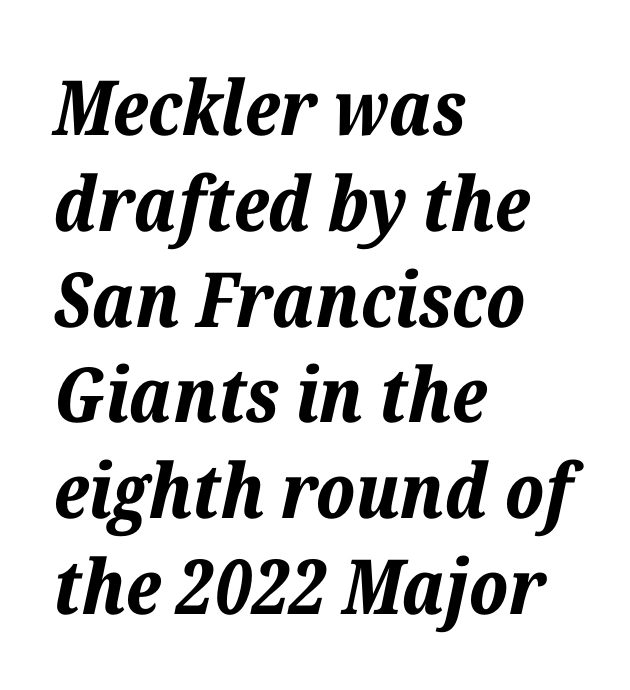
{"italic": "yes", "lean": "right", "slant_degrees": 12, "bold": "yes", "weight": "bold", "width": "normal", "stroke_contrast": "low", "x_height": "medium", "monospaced": "no", "underline": "no", "align": "left", "line_spacing": "normal", "line_spacing_ratio": 1.26, "letter_spacing": "normal", "letter_spacing_em": 0.0, "glyph_px": 76}
